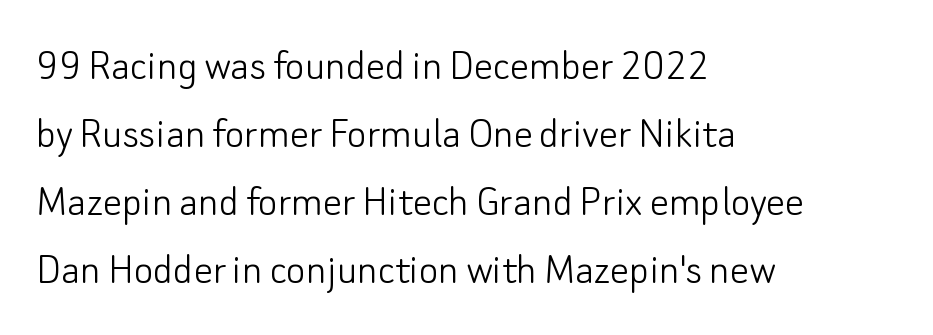
The image shows 47 px light sans-serif type, upright; set left-aligned, normal line spacing (1.45x), normal letter spacing, not underlined; low stroke contrast and a small x-height.
